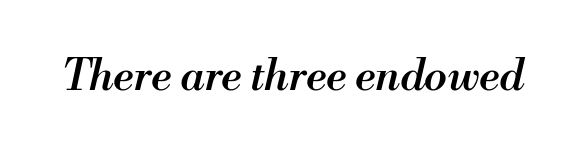
The image shows 42 px semibold type, italic (leaning right); set normal letter spacing, not underlined; medium stroke contrast and a small x-height.
